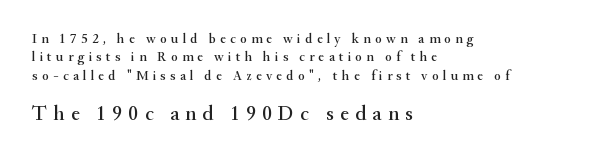
The image shows 21 px text type, upright; set left-aligned, normal line spacing (1.32x), unusually wide letter spacing (+0.3 em), not underlined; the second (bottom) block is 1.5x larger.
